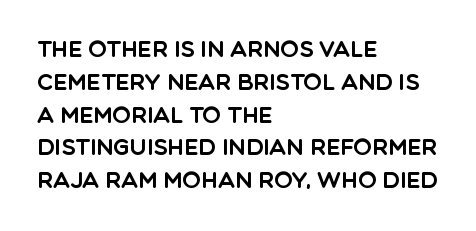
{"italic": "no", "underline": "no", "align": "left", "line_spacing": "normal", "line_spacing_ratio": 1.49, "letter_spacing": "normal", "letter_spacing_em": 0.0, "glyph_px": 22}
